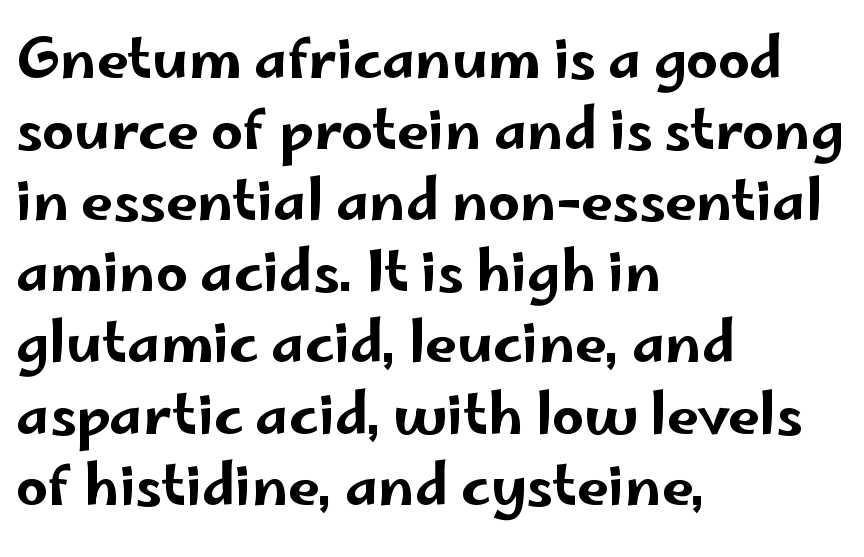
Q: Is the text italic (slanted)? A: No, it is upright.
Q: Is the typeface a serif or a sans-serif typeface? A: Sans-serif.
Q: Is the text underlined? A: No.
Q: How is the paragraph aligned? A: Left-aligned.
Q: Is the spacing between letters normal or unusually wide? A: Normal.
Q: Is the spacing between lines tight, normal or loose? A: Normal.
Q: Width (condensed, normal, or wide)? A: Wide.
Q: Stroke contrast? A: Low.
Q: x-height? A: Small.
Q: Monospaced? A: No.
